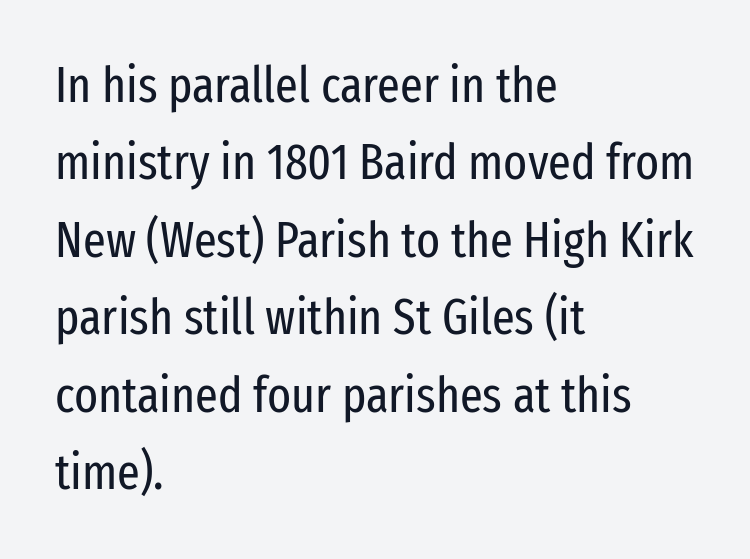
The image shows 50 px regular-weight, condensed sans-serif type, upright; set left-aligned, normal line spacing (1.55x), normal letter spacing, not underlined; low stroke contrast and a medium x-height.
